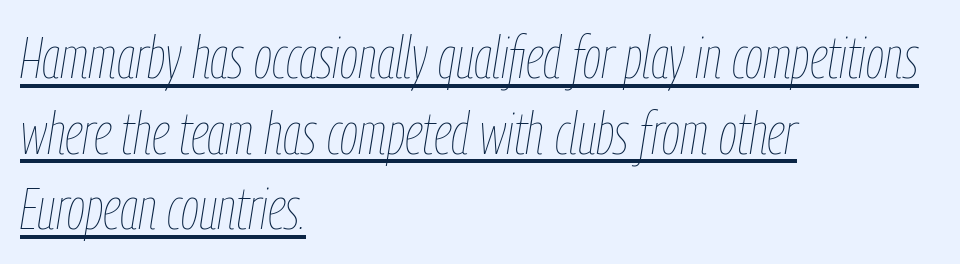
The ragged edge is on the right, which tells us the setting is flush left. The rendered words wear a rule along their underside. A light-to-regular cut is what we see here. Observe the ordinary spacing: letters are neighbours, not strangers. A typesetter would call this proportional, since set widths differ per character. Would a proofreader flag this as italicized? Yes.
